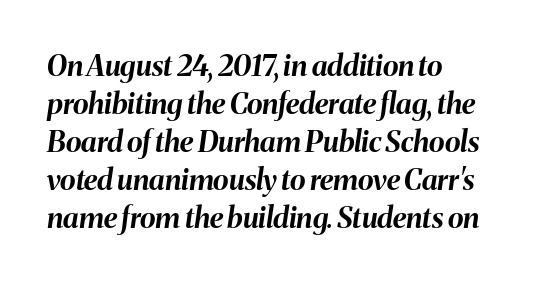
{"italic": "yes", "lean": "right", "slant_degrees": 8, "bold": "yes", "weight": "bold", "width": "normal", "stroke_contrast": "medium", "x_height": "medium", "monospaced": "no", "underline": "no", "align": "left", "line_spacing": "normal", "line_spacing_ratio": 1.31, "letter_spacing": "normal", "letter_spacing_em": 0.0, "glyph_px": 29}
